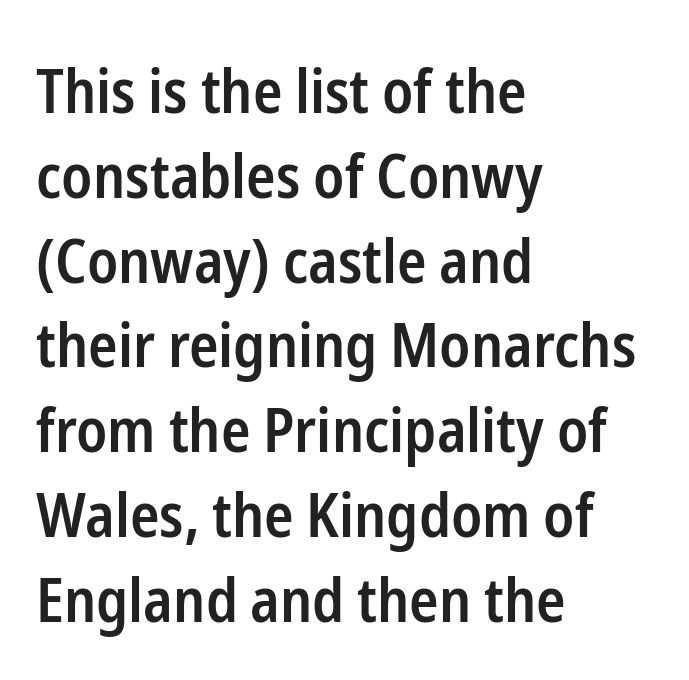
{"serif": "no", "italic": "no", "bold": "semi", "weight": "semibold", "width": "condensed", "stroke_contrast": "low", "x_height": "medium", "monospaced": "no", "underline": "no", "align": "left", "line_spacing": "normal", "line_spacing_ratio": 1.39, "letter_spacing": "normal", "letter_spacing_em": 0.0, "glyph_px": 61}
